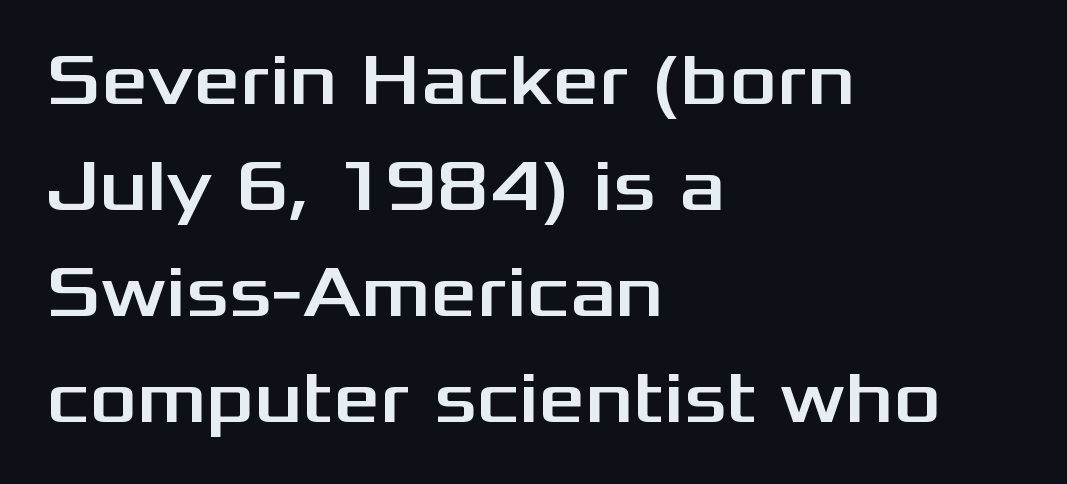
Lines of text with bare space underneath. Which margin do the lines hug? The left one — the right edge is uneven. These lines sit exactly where default settings would place them. This sample has the flowing, uneven cadence of proportional lettering.
